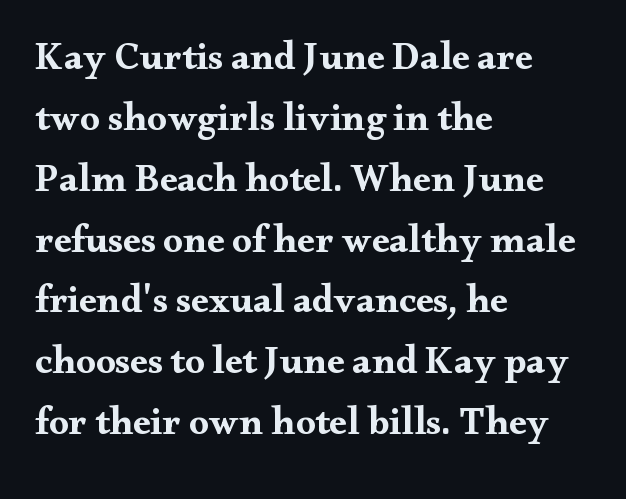
The rendering shows small feet on the letterforms — a serif design. Does the weight exceed regular? Yes, all the way to bold. Quick note: not italic, upright. The lines are quadded left.
